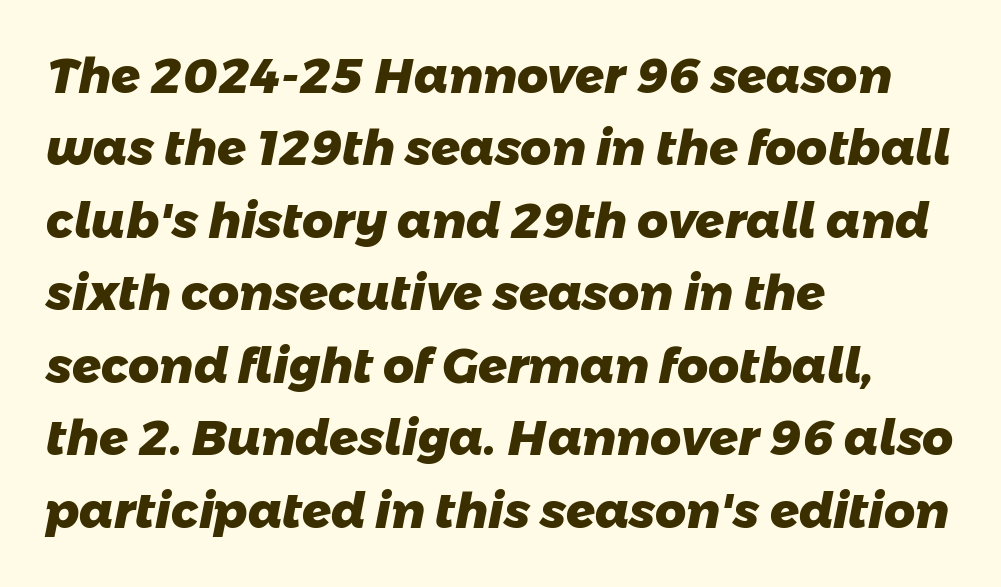
Q: Is the text bold? A: Yes.
Q: Is the typeface a serif or a sans-serif typeface? A: Sans-serif.
Q: Is the text underlined? A: No.
Q: How is the paragraph aligned? A: Left-aligned.
Q: Is the spacing between letters normal or unusually wide? A: Normal.
Q: Is the spacing between lines tight, normal or loose? A: Normal.
Q: Width (condensed, normal, or wide)? A: Normal.
Q: Stroke contrast? A: Low.
Q: x-height? A: Medium.
Q: Monospaced? A: No.
